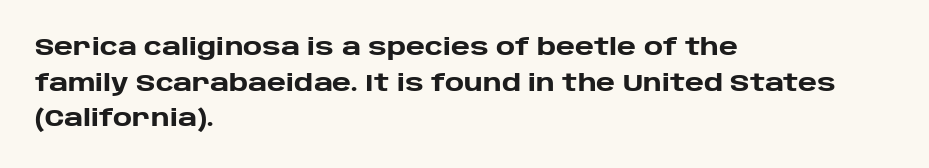
The image shows 24 px bold type, upright; set left-aligned, normal line spacing (1.48x), normal letter spacing, not underlined.
